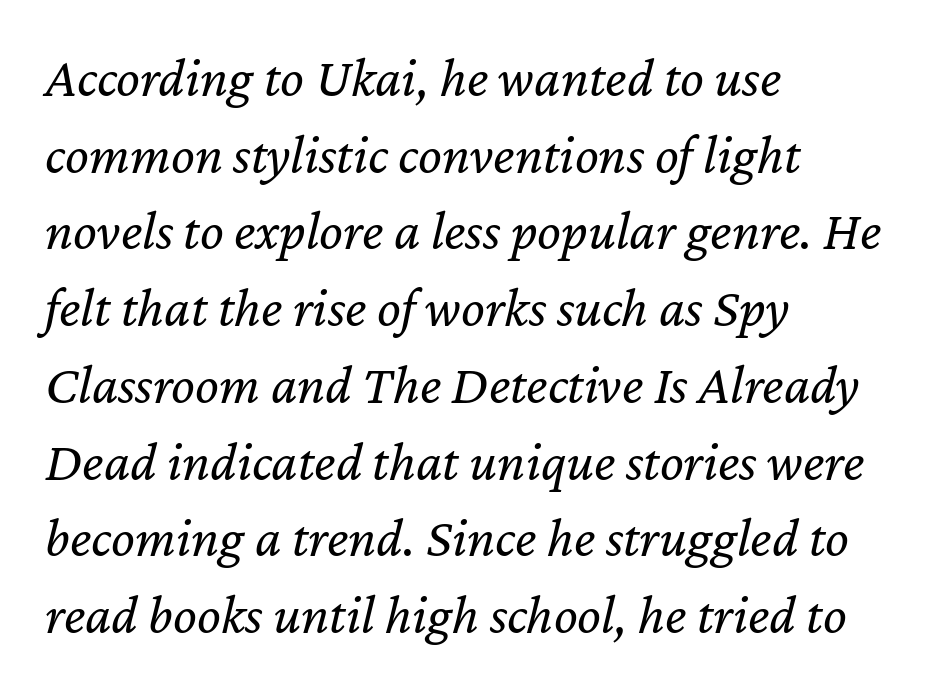
{"italic": "yes", "lean": "right", "slant_degrees": 12, "bold": "no", "weight": "regular", "width": "normal", "stroke_contrast": "low", "x_height": "medium", "monospaced": "no", "underline": "no", "align": "left", "line_spacing": "normal", "line_spacing_ratio": 1.37, "letter_spacing": "normal", "letter_spacing_em": 0.0, "glyph_px": 56}
